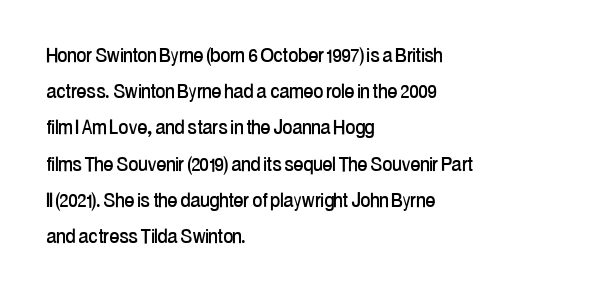
Q: Is the text italic (slanted)? A: No, it is upright.
Q: Is the text underlined? A: No.
Q: How is the paragraph aligned? A: Left-aligned.
Q: Is the spacing between letters normal or unusually wide? A: Normal.
Q: Is the spacing between lines tight, normal or loose? A: Normal.
